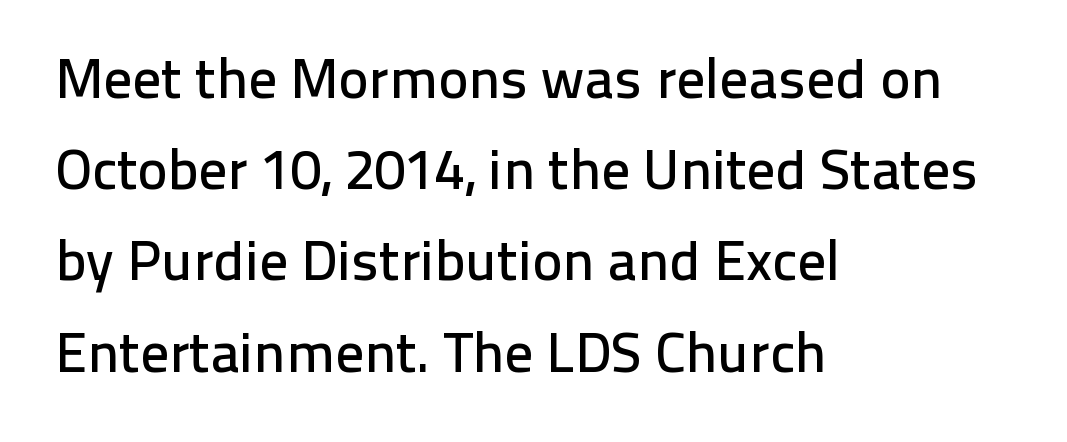
You could not count columns in this text — the font is proportionally spaced. Casual observation: everything's shoved over to the left. Type without underlining. Ascenders rise straight up at ninety degrees. The designer left line spacing at the default.
